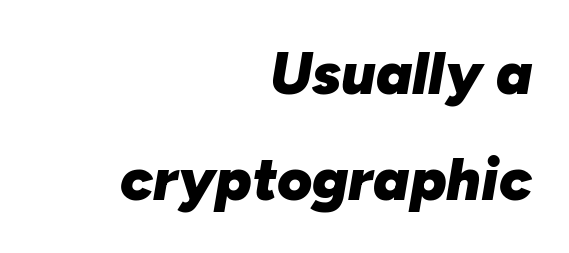
Q: Is the text bold? A: Yes.
Q: Is the text italic (slanted)? A: Yes, it leans right by about 10 degrees.
Q: Is the text underlined? A: No.
Q: How is the paragraph aligned? A: Right-aligned.
Q: Is the spacing between letters normal or unusually wide? A: Normal.
Q: Width (condensed, normal, or wide)? A: Normal.
Q: Stroke contrast? A: Low.
Q: x-height? A: Medium.
Q: Monospaced? A: No.
